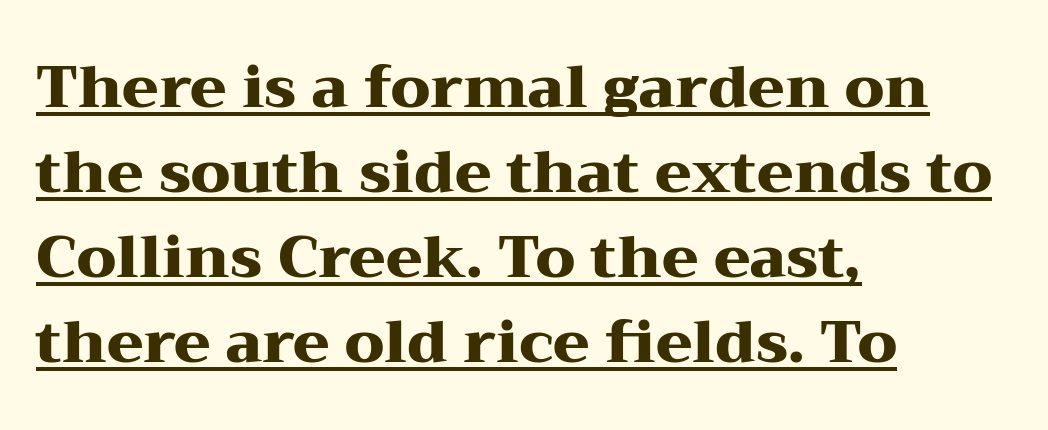
The image shows 59 px heavy, wide serif type, upright; set left-aligned, normal line spacing (1.44x), normal letter spacing, underlined; medium stroke contrast and a medium x-height.
